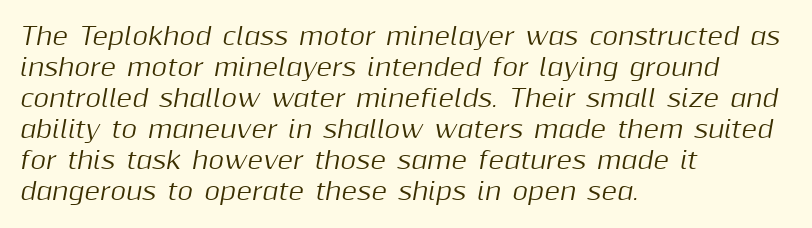
{"italic": "yes", "lean": "right", "slant_degrees": 10, "underline": "no", "align": "left", "line_spacing": "normal", "line_spacing_ratio": 1.29, "letter_spacing": "normal", "letter_spacing_em": 0.0, "glyph_px": 24}
